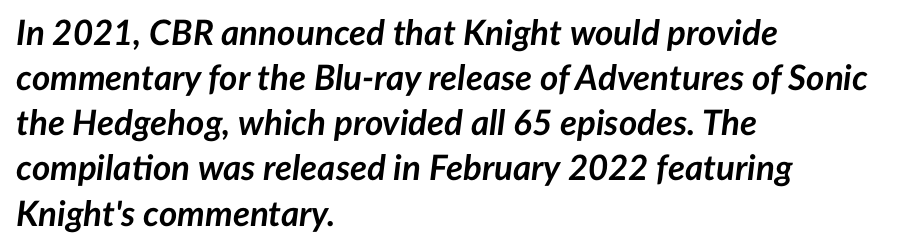
Q: Is the text bold? A: Yes.
Q: Is the text italic (slanted)? A: Yes, it leans right by about 7 degrees.
Q: Is the text underlined? A: No.
Q: How is the paragraph aligned? A: Left-aligned.
Q: Is the spacing between letters normal or unusually wide? A: Normal.
Q: Is the spacing between lines tight, normal or loose? A: Normal.
Q: Width (condensed, normal, or wide)? A: Normal.
Q: Stroke contrast? A: Low.
Q: x-height? A: Medium.
Q: Monospaced? A: No.
